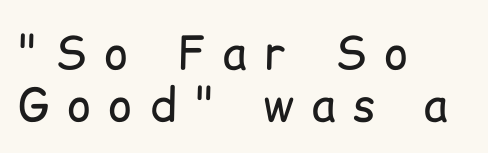
A light-to-regular cut is what we see here. Posture: upright roman. Is this a fixed-width face? No — the glyphs have proportional, varying widths. The block of text is dense from top to bottom, with scant space between rows. Does the copy run flush right? No — it runs flush left. The face used here is rendered with a markedly widened letterfit.
